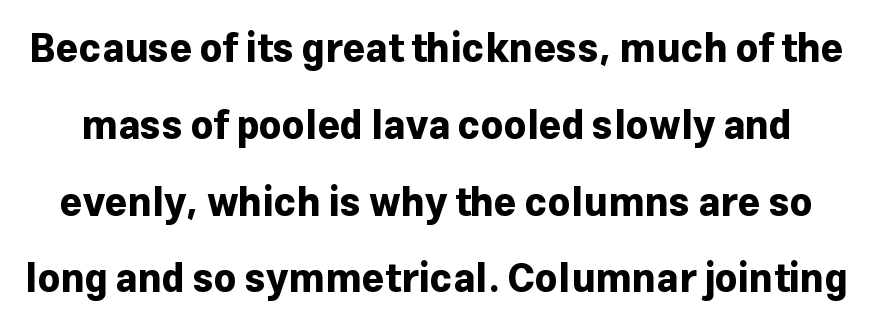
Descenders are the only things crossing below the line. The designer went with a sans here, leaving each stem footless. This sample uses an upright cut, with every glyph sitting square on the baseline. The passage shown is typed in a proportional face where columns would drift.
